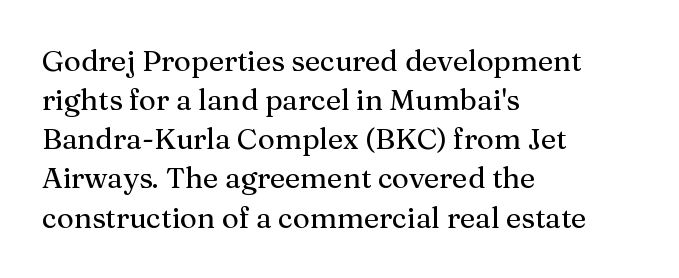
The image shows 29 px serif type, upright; set left-aligned, normal line spacing (1.35x), normal letter spacing, not underlined; medium stroke contrast and a medium x-height.
